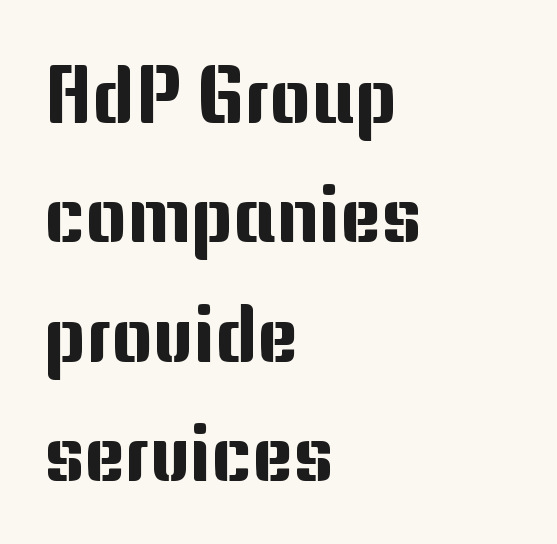
{"serif": "no", "italic": "no", "width": "normal", "stroke_contrast": "medium", "x_height": "medium", "monospaced": "no", "underline": "no", "align": "left", "line_spacing": "normal", "line_spacing_ratio": 1.51, "letter_spacing": "normal", "letter_spacing_em": 0.0, "glyph_px": 79}
